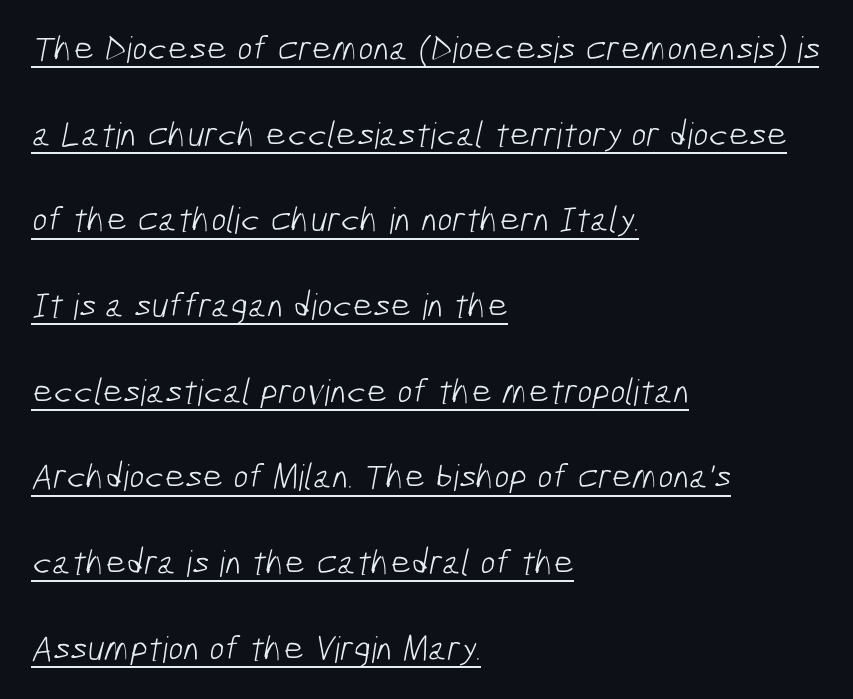
Q: Is the text bold? A: No.
Q: Is the typeface a serif or a sans-serif typeface? A: Sans-serif.
Q: Is the text underlined? A: Yes.
Q: How is the paragraph aligned? A: Left-aligned.
Q: Is the spacing between letters normal or unusually wide? A: Normal.
Q: Is the spacing between lines tight, normal or loose? A: Loose.
Q: Width (condensed, normal, or wide)? A: Condensed.
Q: Stroke contrast? A: Low.
Q: x-height? A: Medium.
Q: Monospaced? A: No.
